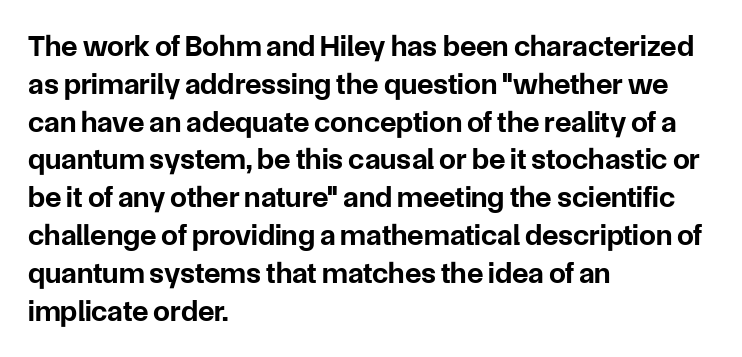
Q: Is the text bold? A: Yes.
Q: Is the text italic (slanted)? A: No, it is upright.
Q: Is the typeface a serif or a sans-serif typeface? A: Sans-serif.
Q: Is the text underlined? A: No.
Q: How is the paragraph aligned? A: Left-aligned.
Q: Is the spacing between letters normal or unusually wide? A: Normal.
Q: Is the spacing between lines tight, normal or loose? A: Normal.
Q: Width (condensed, normal, or wide)? A: Normal.
Q: Stroke contrast? A: Low.
Q: x-height? A: Medium.
Q: Monospaced? A: No.
